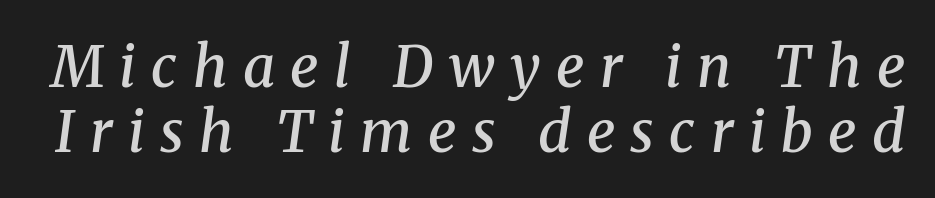
Compared with ordinary roman type, these characters are visibly tilted. Weight: semibold (demi). The face used here is proportionally spaced, like ordinary book or web type. To sum up the face: it has serifs. Words float on clear page, feet unadorned. Glyph-to-glyph distance is far greater than everyday printed text.
